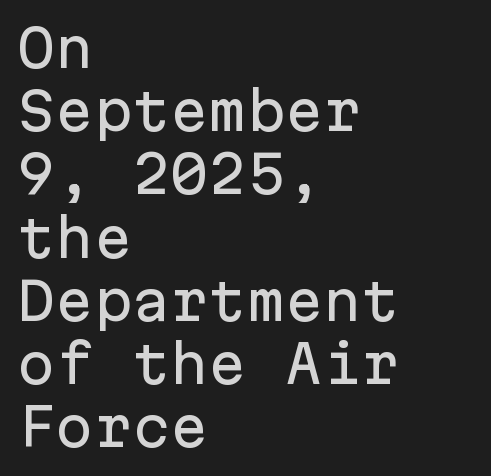
The image shows 51 px sans-serif type, upright, monospaced; set left-aligned, line spacing 1.24x, normal letter spacing, not underlined; low stroke contrast and a medium x-height.
